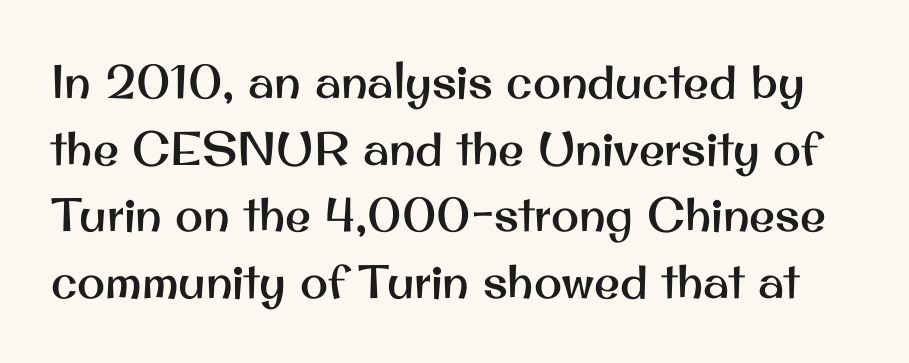
What kind of face is this? One without serifs — a sans. A typesetter would call this zero additional tracking. Normally led — the rows are evenly, conventionally spaced. The space directly below the letters is spotless. Varying glyph widths throughout — classic text-font behaviour.
